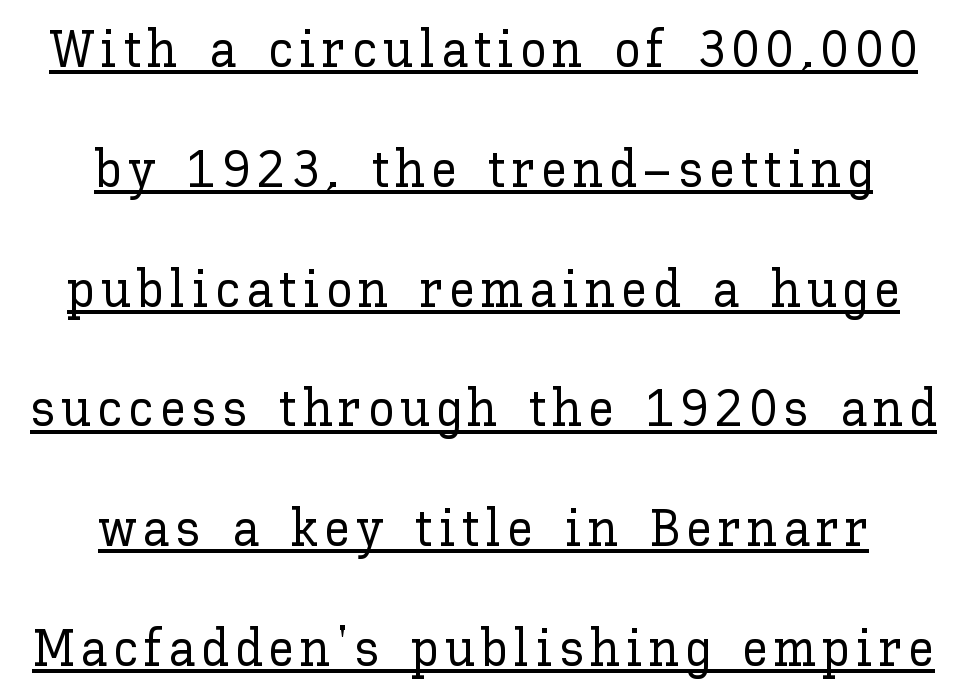
Varying glyph widths throughout — classic text-font behaviour. Line starts and ends both wander, symmetrically. Is there an underline? Yes — a line sits under the letters. A typesetter would mark this as roman, not italic. Quick note: interline space is abundant.
